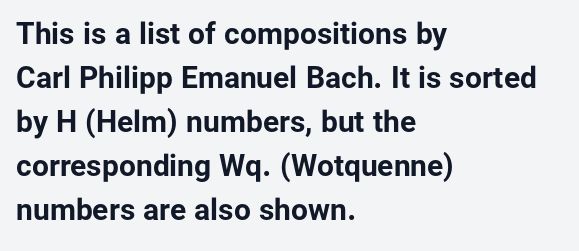
{"serif": "no", "italic": "no", "bold": "yes", "weight": "bold", "width": "normal", "stroke_contrast": "low", "x_height": "medium", "monospaced": "no", "underline": "no", "align": "left", "line_spacing": "normal", "line_spacing_ratio": 1.47, "letter_spacing": "normal", "letter_spacing_em": 0.0, "glyph_px": 30}
